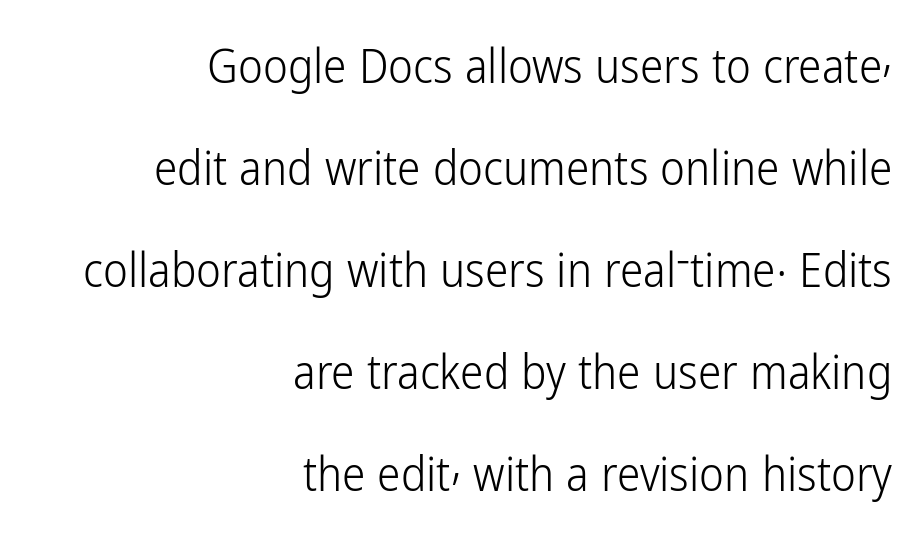
No chunkiness to these letters — they're not bold. Ordinary non-slanted type is in use. Beneath every word, the page is bare. The rendering keeps characters at their native spacing.
